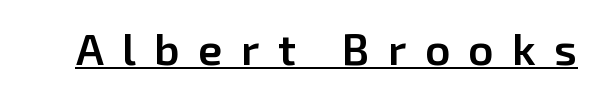
The image shows 44 px semibold sans-serif type, upright; set unusually wide letter spacing (+0.42 em), underlined; low stroke contrast and a medium x-height.
